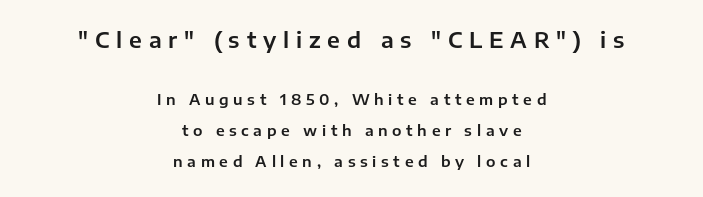
{"italic": "no", "underline": "no", "align": "center", "line_spacing": "loose", "line_spacing_ratio": 2.09, "letter_spacing": "wide", "letter_spacing_em": 0.31, "larger_block": "first", "size_ratio": 1.47, "glyph_px": 22}
